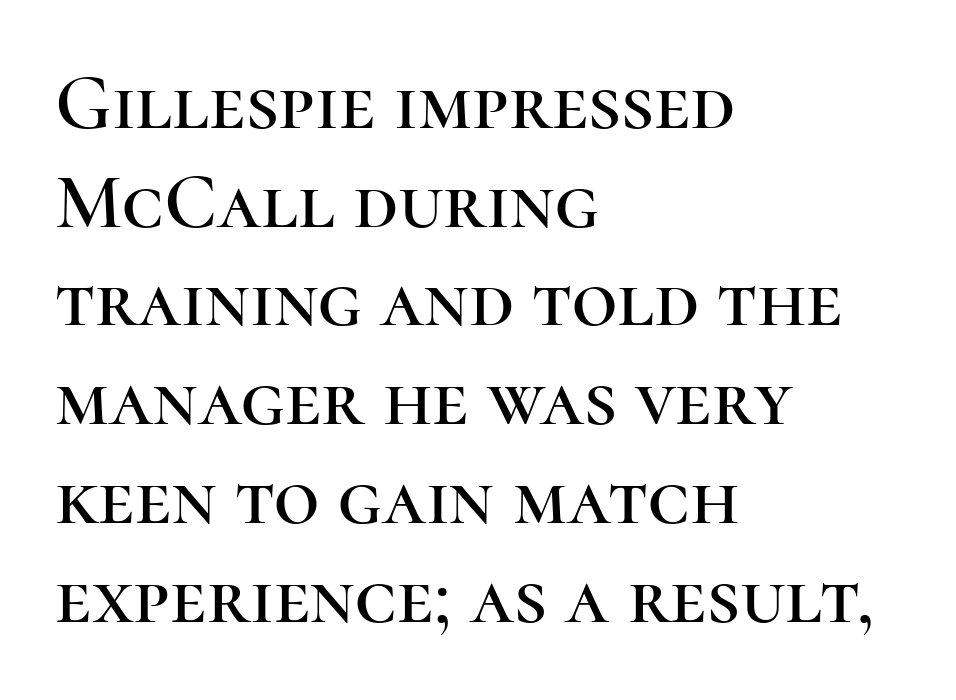
The image shows 79 px serif type, upright; set left-aligned, normal line spacing (1.25x), normal letter spacing, not underlined; high stroke contrast and a medium x-height.
